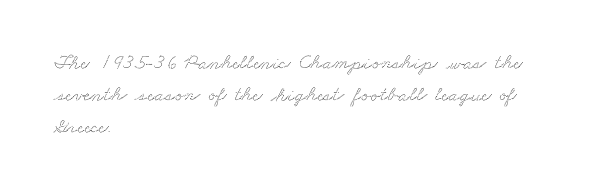
The image shows 21 px text type; set left-aligned, normal line spacing (1.52x), normal letter spacing, not underlined.
